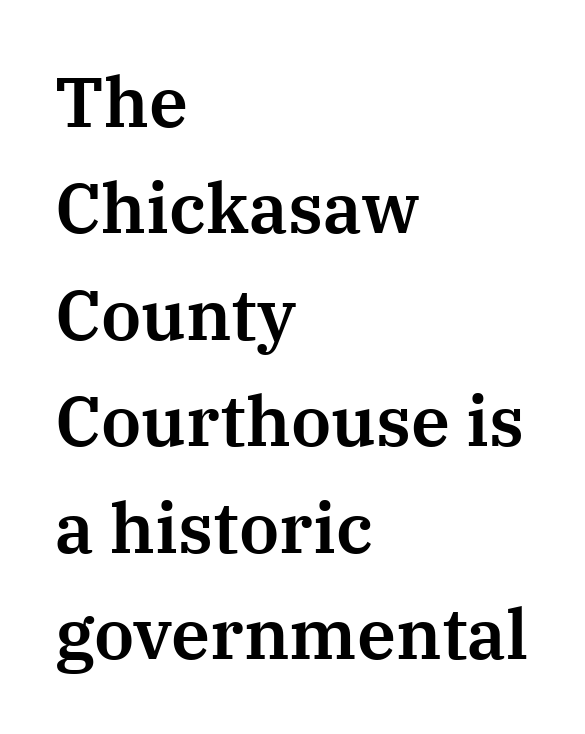
{"serif": "yes", "italic": "no", "width": "normal", "stroke_contrast": "medium", "x_height": "medium", "monospaced": "no", "underline": "no", "align": "left", "line_spacing": "normal", "line_spacing_ratio": 1.52, "letter_spacing": "normal", "letter_spacing_em": 0.0, "glyph_px": 70}
